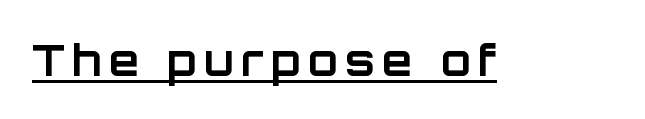
Q: Is the text bold? A: Yes.
Q: Is the text italic (slanted)? A: No, it is upright.
Q: Is the typeface a serif or a sans-serif typeface? A: Sans-serif.
Q: Is the text underlined? A: Yes.
Q: Width (condensed, normal, or wide)? A: Normal.
Q: Stroke contrast? A: Low.
Q: x-height? A: Large.
Q: Monospaced? A: No.
